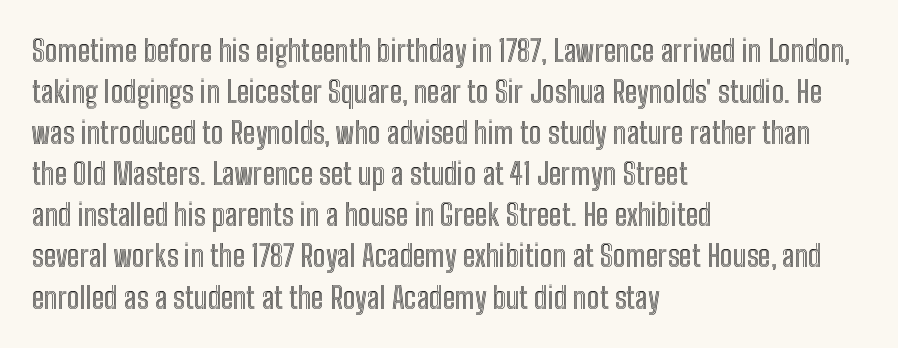
How would I describe the line gaps? Plain and ordinary. Nope, not italic — everything's standing straight. This sample is left-justified, so line endings fall wherever the words run out. The letters sit at their default tracking, neither squeezed nor spread. Proportional: the letters do not fall into vertical columns.
